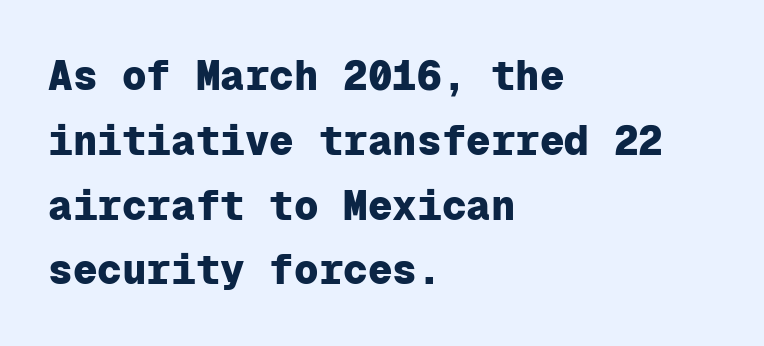
{"serif": "no", "italic": "no", "bold": "yes", "weight": "heavy", "width": "normal", "stroke_contrast": "low", "x_height": "medium", "monospaced": "yes", "underline": "no", "align": "left", "line_spacing": "normal", "line_spacing_ratio": 1.58, "letter_spacing": "normal", "letter_spacing_em": 0.0, "glyph_px": 41}
